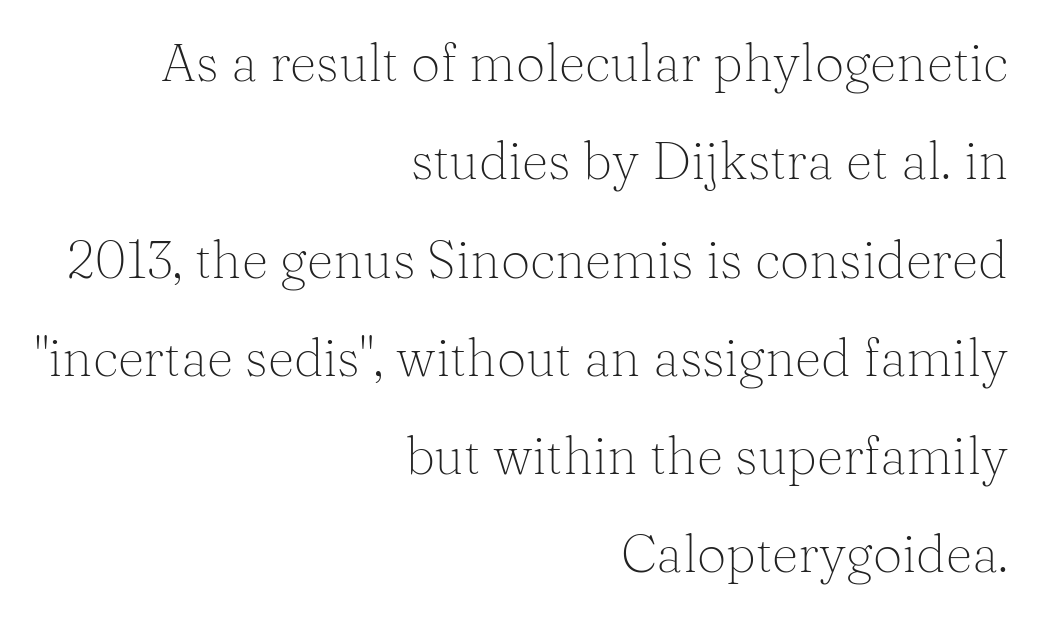
The image shows 52 px light serif type, upright; set right-aligned, line spacing 1.89x, normal letter spacing, not underlined; medium stroke contrast and a medium x-height.
